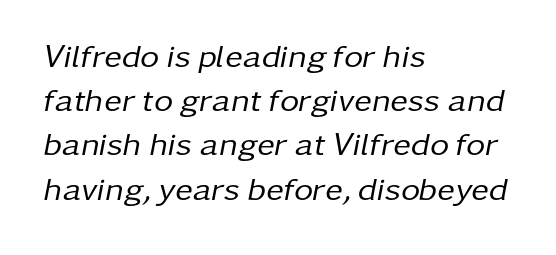
The image shows 33 px regular-weight type, italic (leaning right); set left-aligned, normal line spacing (1.34x), normal letter spacing, not underlined; low stroke contrast and a medium x-height.
